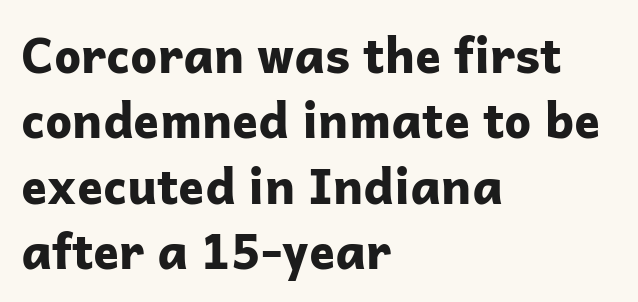
Q: Is the text bold? A: Yes.
Q: Is the text italic (slanted)? A: No, it is upright.
Q: Is the typeface a serif or a sans-serif typeface? A: Sans-serif.
Q: Is the text underlined? A: No.
Q: How is the paragraph aligned? A: Left-aligned.
Q: Is the spacing between letters normal or unusually wide? A: Normal.
Q: Is the spacing between lines tight, normal or loose? A: Normal.
Q: Width (condensed, normal, or wide)? A: Normal.
Q: Stroke contrast? A: Low.
Q: x-height? A: Medium.
Q: Monospaced? A: No.
